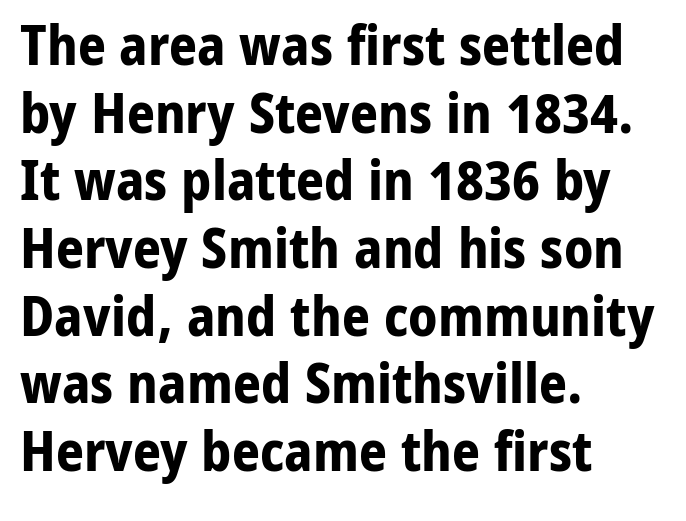
The image shows 55 px bold sans-serif type, upright; set left-aligned, line spacing 1.23x, normal letter spacing, not underlined; low stroke contrast and a medium x-height.
